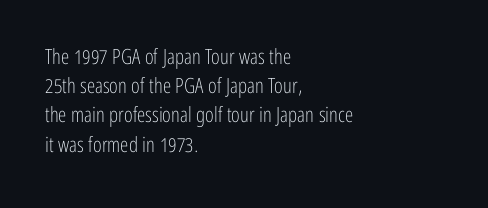
The image shows 21 px text type, upright; set left-aligned, normal line spacing (1.39x), normal letter spacing, not underlined.
